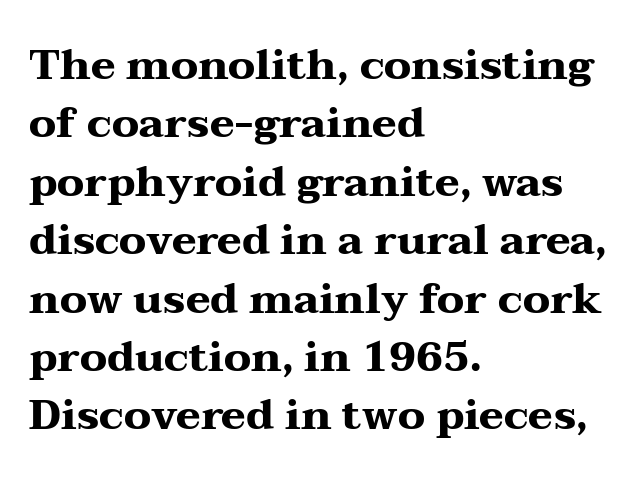
The ragged edge is on the right, which tells us the setting is flush left. These lines were composed using upright roman letters. Each new line begins a customary step beneath the previous one. The words here are not underlined. A typesetter would call this proportional, since set widths differ per character. Characters follow at the spacing the type designer built in.
